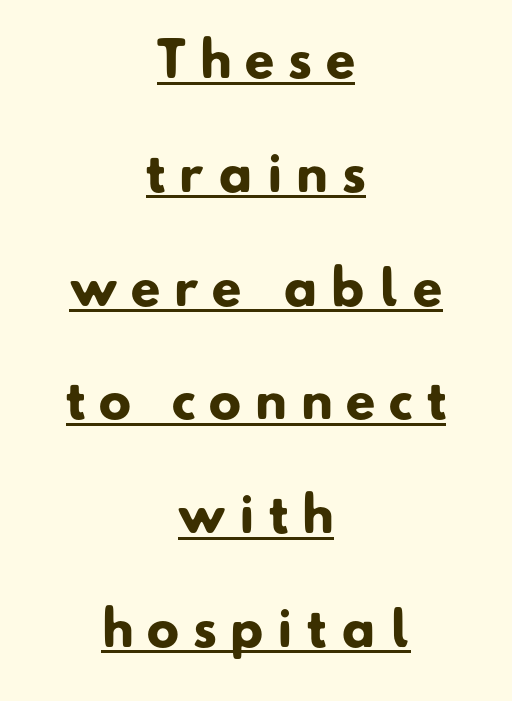
This is sans-serif lettering, the kind often seen on screens and signage. The rendering inserts visible extra space after every character. Typesetter's note: full bold, strokes at maximum text heaviness. Looks like someone drew a line under every word here. A student would call this center alignment; a typographer would say set centered.
